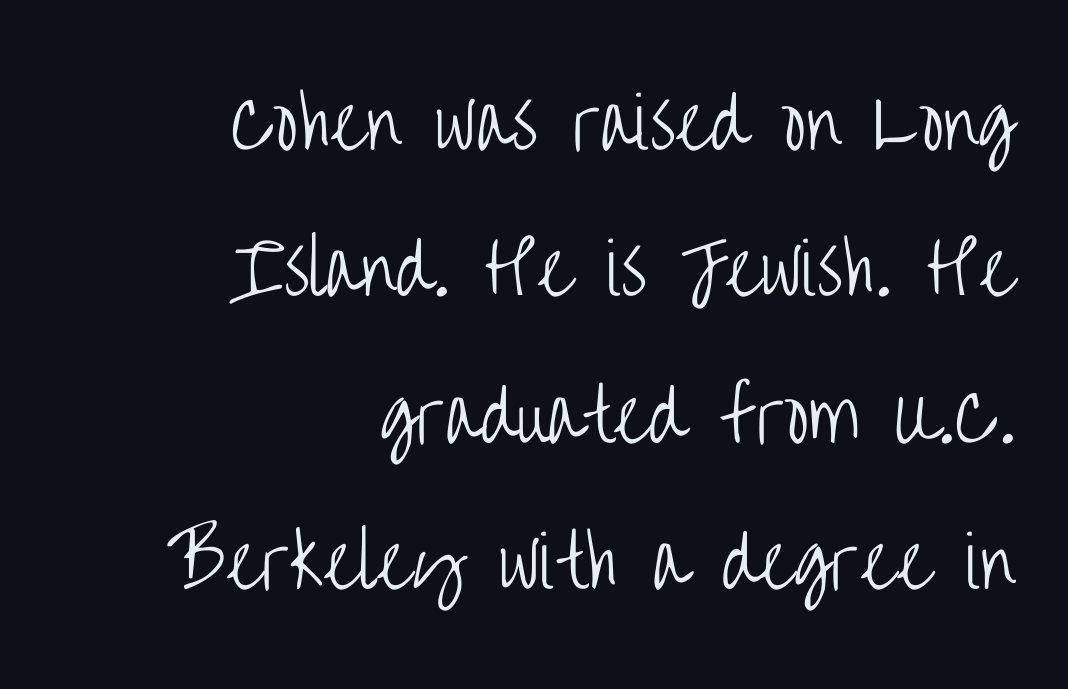
The image shows 70 px light, condensed sans-serif type, upright; set right-aligned, loose line spacing (2.09x), normal letter spacing, not underlined; low stroke contrast and a large x-height.
